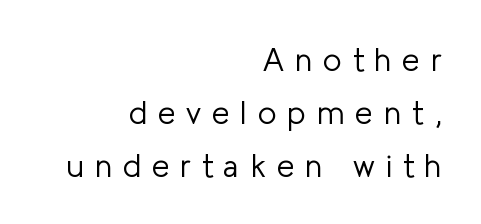
Q: Is the text bold? A: No.
Q: Is the text italic (slanted)? A: No, it is upright.
Q: Is the typeface a serif or a sans-serif typeface? A: Sans-serif.
Q: Is the text underlined? A: No.
Q: How is the paragraph aligned? A: Right-aligned.
Q: Is the spacing between letters normal or unusually wide? A: Unusually wide.
Q: Is the spacing between lines tight, normal or loose? A: Normal.
Q: Width (condensed, normal, or wide)? A: Normal.
Q: Stroke contrast? A: Low.
Q: x-height? A: Medium.
Q: Monospaced? A: No.
